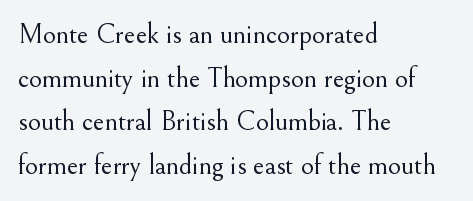
{"serif": "yes", "italic": "no", "bold": "no", "weight": "light", "width": "normal", "stroke_contrast": "medium", "x_height": "small", "monospaced": "no", "underline": "no", "align": "left", "line_spacing": "normal", "line_spacing_ratio": 1.56, "letter_spacing": "normal", "letter_spacing_em": 0.0, "glyph_px": 28}
